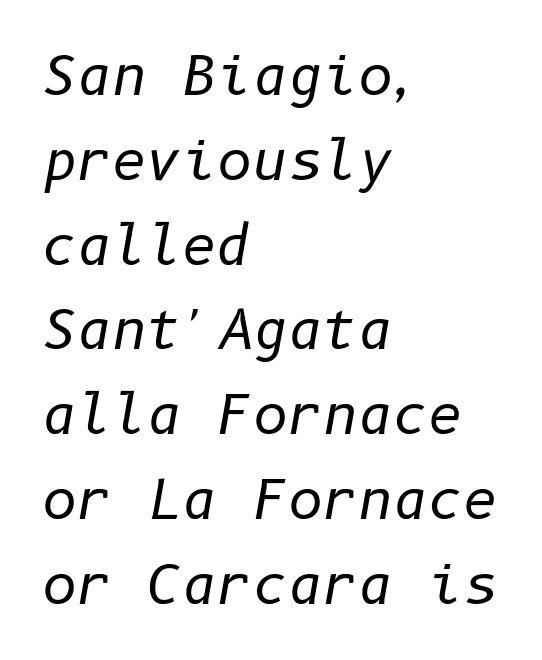
The image shows 54 px regular-weight type, italic (leaning right); set left-aligned, normal line spacing (1.57x), normal letter spacing, not underlined; low stroke contrast and a medium x-height.
